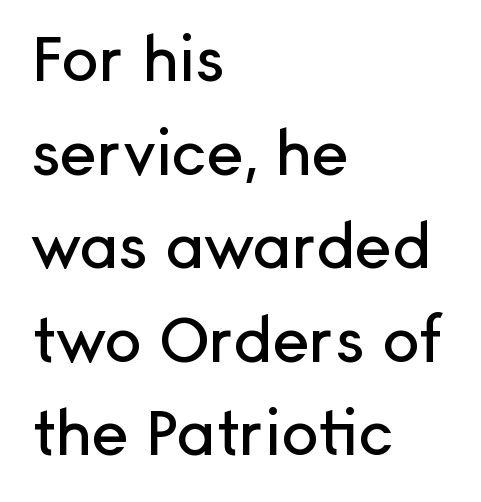
{"serif": "no", "italic": "no", "width": "normal", "stroke_contrast": "low", "x_height": "medium", "monospaced": "no", "underline": "no", "align": "left", "line_spacing": "normal", "line_spacing_ratio": 1.51, "letter_spacing": "normal", "letter_spacing_em": 0.0, "glyph_px": 62}
